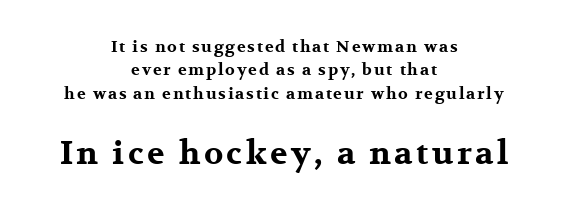
Q: Is the text bold? A: Yes.
Q: Is the text italic (slanted)? A: No, it is upright.
Q: Is the typeface a serif or a sans-serif typeface? A: Serif.
Q: Is the text underlined? A: No.
Q: How is the paragraph aligned? A: Centered.
Q: Is the spacing between lines tight, normal or loose? A: Normal.
Q: Which block of text is set in a larger size, the first (top) or the second (bottom)? A: The second (bottom) one.
Q: Width (condensed, normal, or wide)? A: Wide.
Q: Stroke contrast? A: Medium.
Q: x-height? A: Medium.
Q: Monospaced? A: No.
